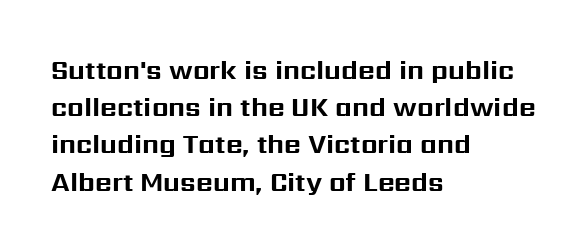
{"italic": "no", "bold": "yes", "underline": "no", "align": "left", "line_spacing": "normal", "line_spacing_ratio": 1.43, "letter_spacing": "normal", "letter_spacing_em": 0.0, "glyph_px": 26}
